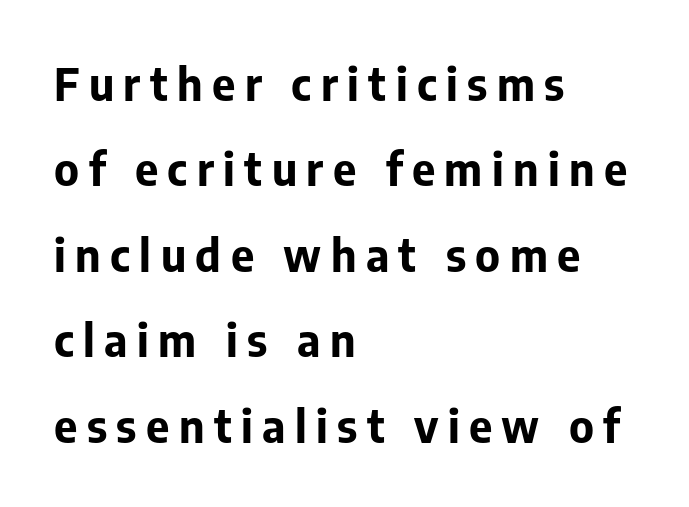
The image shows 45 px bold sans-serif type, upright; set left-aligned, loose line spacing (1.9x), unusually wide letter spacing (+0.21 em), not underlined; low stroke contrast and a medium x-height.
